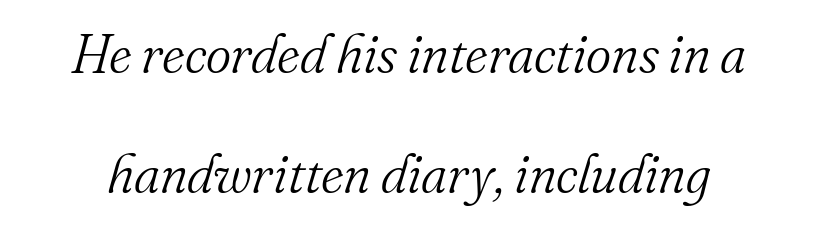
{"serif": "yes", "italic": "yes", "lean": "right", "slant_degrees": 16, "bold": "no", "weight": "light", "width": "normal", "stroke_contrast": "medium", "x_height": "small", "monospaced": "no", "underline": "no", "line_spacing": "loose", "line_spacing_ratio": 2.23, "letter_spacing": "normal", "letter_spacing_em": 0.0, "glyph_px": 54}
